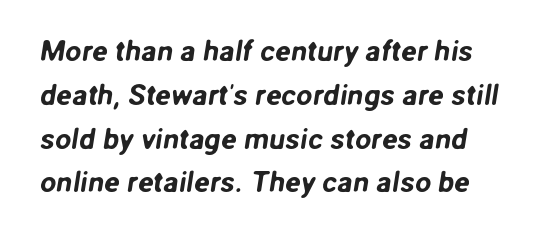
Q: Is the typeface a serif or a sans-serif typeface? A: Sans-serif.
Q: Is the text underlined? A: No.
Q: Is the spacing between letters normal or unusually wide? A: Normal.
Q: Is the spacing between lines tight, normal or loose? A: Normal.
Q: Width (condensed, normal, or wide)? A: Normal.
Q: Stroke contrast? A: Low.
Q: x-height? A: Medium.
Q: Monospaced? A: No.
